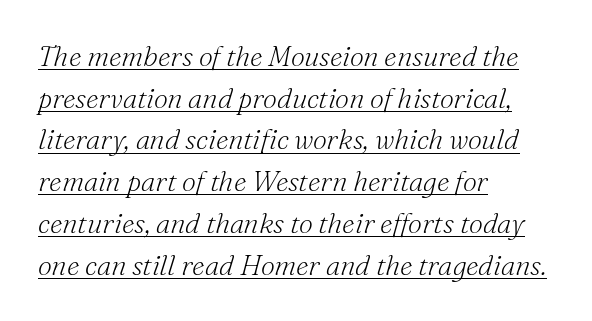
The image shows 28 px light serif type, italic (leaning right); set left-aligned, normal line spacing (1.49x), normal letter spacing, underlined; medium stroke contrast and a small x-height.
